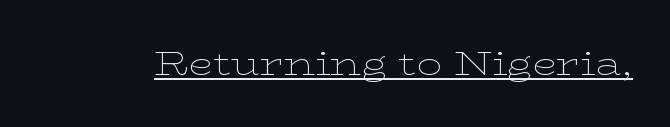
Is the type heavy? It reads as light-to-regular instead. Font category for this specimen: serif. Do the characters align in a grid? No, the font is proportional. This is the regular roman posture of the typeface. A rule runs beneath these lines of type. Tracking value appears to be zero — textbook default spacing.
